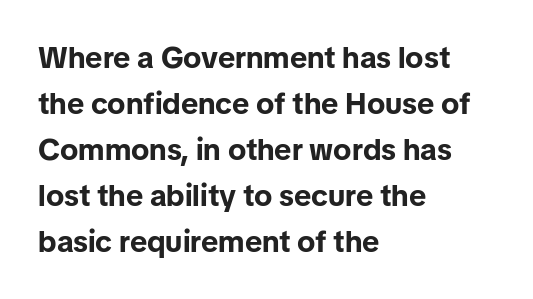
{"serif": "no", "italic": "no", "bold": "yes", "weight": "bold", "width": "normal", "stroke_contrast": "low", "x_height": "medium", "monospaced": "no", "underline": "no", "align": "left", "line_spacing": "normal", "line_spacing_ratio": 1.53, "letter_spacing": "normal", "letter_spacing_em": 0.0, "glyph_px": 30}
